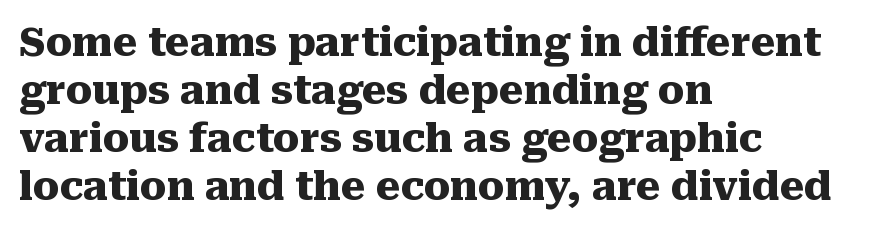
Q: Is the text bold? A: Yes.
Q: Is the text italic (slanted)? A: No, it is upright.
Q: Is the typeface a serif or a sans-serif typeface? A: Serif.
Q: Is the text underlined? A: No.
Q: How is the paragraph aligned? A: Left-aligned.
Q: Is the spacing between letters normal or unusually wide? A: Normal.
Q: Width (condensed, normal, or wide)? A: Normal.
Q: Stroke contrast? A: Medium.
Q: x-height? A: Medium.
Q: Monospaced? A: No.
